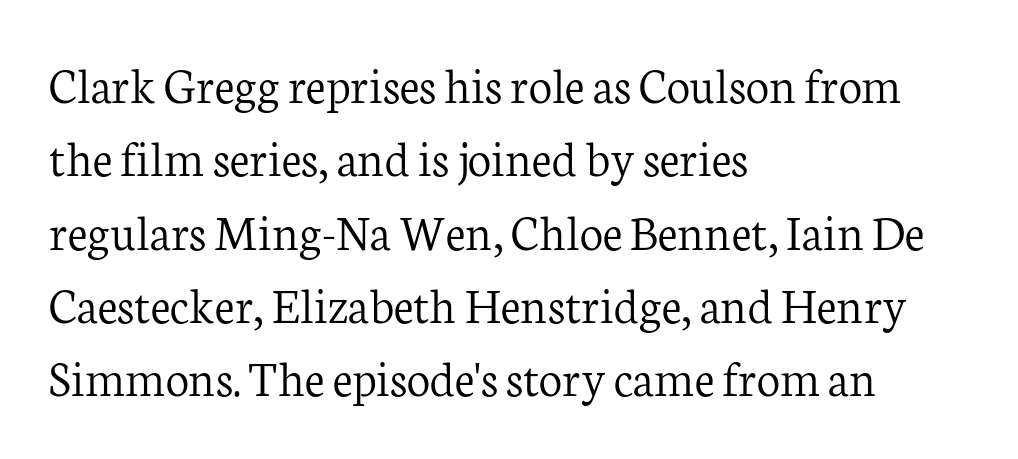
{"serif": "yes", "italic": "no", "bold": "no", "weight": "light", "width": "normal", "stroke_contrast": "low", "x_height": "medium", "monospaced": "no", "underline": "no", "align": "left", "line_spacing": "normal", "line_spacing_ratio": 1.41, "letter_spacing": "normal", "letter_spacing_em": 0.0, "glyph_px": 52}
